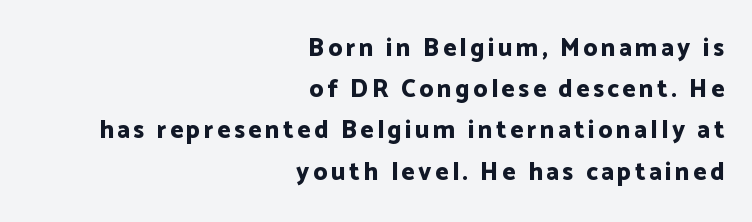
{"italic": "no", "bold": "yes", "underline": "no", "align": "right", "line_spacing": "normal", "line_spacing_ratio": 1.65, "glyph_px": 25}
